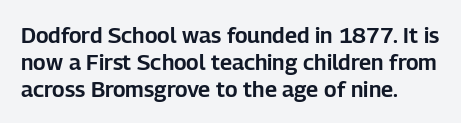
Q: Is the text italic (slanted)? A: No, it is upright.
Q: Is the text underlined? A: No.
Q: How is the paragraph aligned? A: Left-aligned.
Q: Is the spacing between letters normal or unusually wide? A: Normal.
